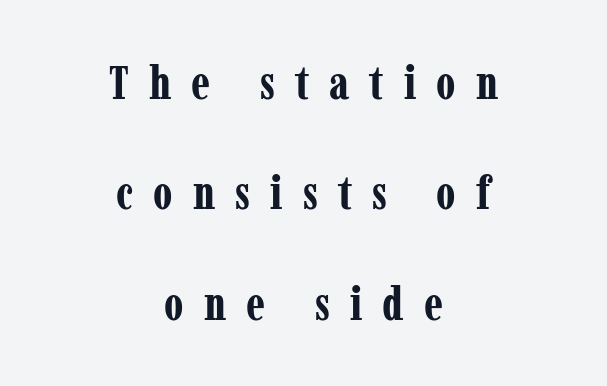
Q: Is the text bold? A: Yes.
Q: Is the text italic (slanted)? A: No, it is upright.
Q: Is the typeface a serif or a sans-serif typeface? A: Serif.
Q: Is the text underlined? A: No.
Q: How is the paragraph aligned? A: Centered.
Q: Is the spacing between letters normal or unusually wide? A: Unusually wide.
Q: Is the spacing between lines tight, normal or loose? A: Loose.
Q: Width (condensed, normal, or wide)? A: Condensed.
Q: Stroke contrast? A: Low.
Q: x-height? A: Medium.
Q: Monospaced? A: No.
